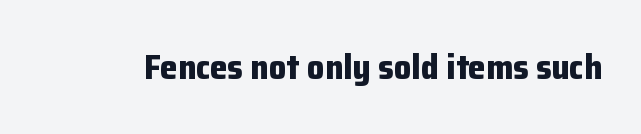
{"serif": "no", "italic": "no", "bold": "yes", "weight": "bold", "width": "normal", "stroke_contrast": "low", "x_height": "medium", "monospaced": "no", "underline": "no", "letter_spacing": "normal", "letter_spacing_em": 0.0, "glyph_px": 35}
